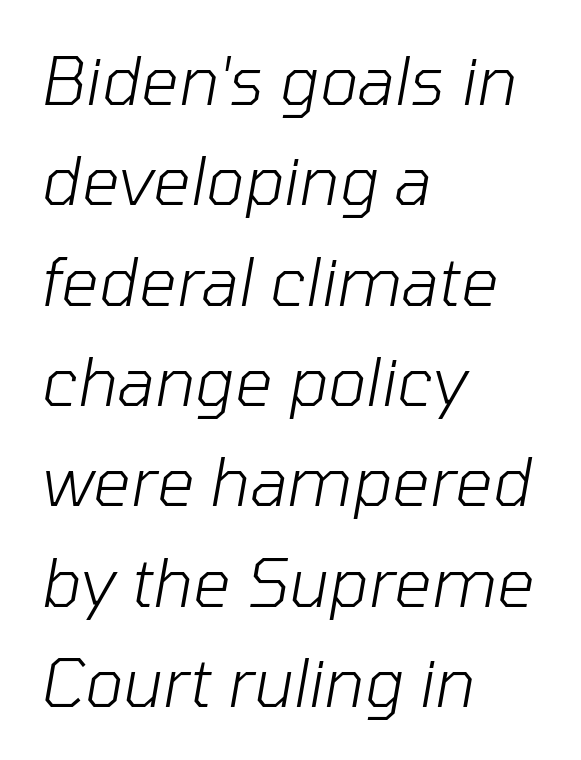
{"italic": "yes", "lean": "right", "slant_degrees": 10, "bold": "no", "weight": "light", "width": "normal", "stroke_contrast": "low", "x_height": "medium", "monospaced": "no", "underline": "no", "align": "left", "line_spacing": "normal", "line_spacing_ratio": 1.52, "letter_spacing": "normal", "letter_spacing_em": 0.0, "glyph_px": 66}
